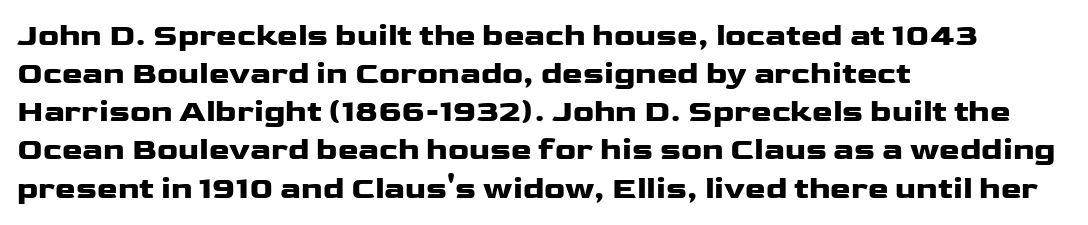
The image shows 31 px heavy, wide sans-serif type, upright; set left-aligned, line spacing 1.23x, normal letter spacing, not underlined; low stroke contrast and a medium x-height.
